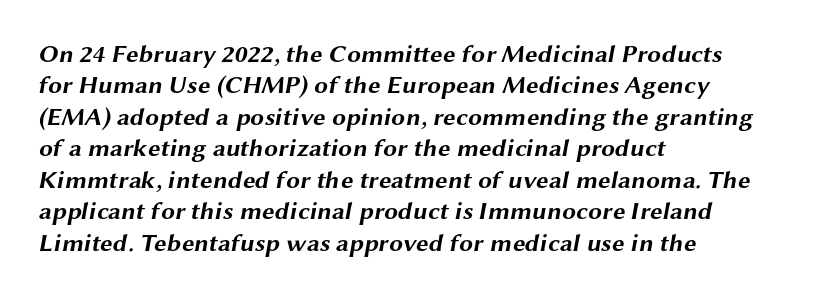
{"bold": "yes", "underline": "no", "align": "left", "line_spacing": "normal", "line_spacing_ratio": 1.26, "letter_spacing": "normal", "letter_spacing_em": 0.0, "glyph_px": 25}
